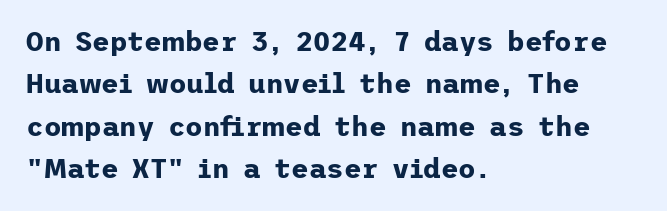
Q: Is the text bold? A: Yes.
Q: Is the text italic (slanted)? A: No, it is upright.
Q: Is the text underlined? A: No.
Q: How is the paragraph aligned? A: Left-aligned.
Q: Is the spacing between letters normal or unusually wide? A: Normal.
Q: Is the spacing between lines tight, normal or loose? A: Normal.
